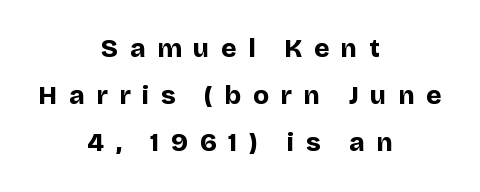
The gap between lines stays unmarked. As a designer I'd log this as weight 700, bold. Centered paragraph, ragged on both sides. Nope, not italic — everything's standing straight.
